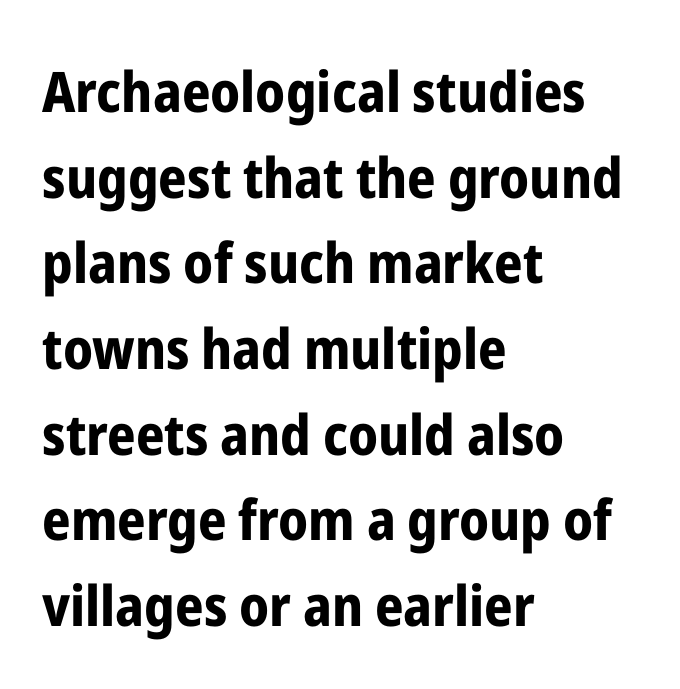
{"serif": "no", "italic": "no", "bold": "yes", "weight": "bold", "width": "condensed", "stroke_contrast": "low", "x_height": "medium", "monospaced": "no", "underline": "no", "align": "left", "line_spacing": "normal", "line_spacing_ratio": 1.53, "letter_spacing": "normal", "letter_spacing_em": 0.0, "glyph_px": 56}
